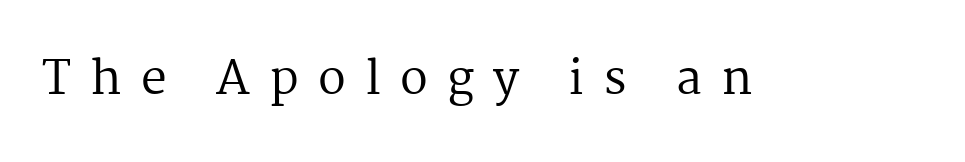
The image shows 46 px regular-weight serif type, upright; set unusually wide letter spacing (+0.42 em), not underlined; medium stroke contrast and a medium x-height.
